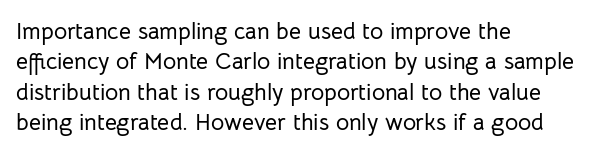
Q: Is the text italic (slanted)? A: No, it is upright.
Q: Is the text underlined? A: No.
Q: How is the paragraph aligned? A: Left-aligned.
Q: Is the spacing between letters normal or unusually wide? A: Normal.
Q: Is the spacing between lines tight, normal or loose? A: Normal.
